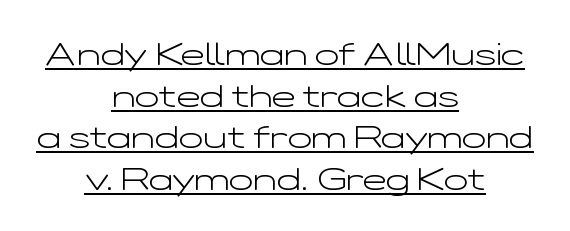
Notice how the stems are strictly vertical — no italics here. Emphasis is given by a line drawn under the lettering. Stems here are at most as thick as an everyday book face. The rendering uses natural spacing where letterforms have individual widths. The passage shown stacks its lines at a standard gap.
